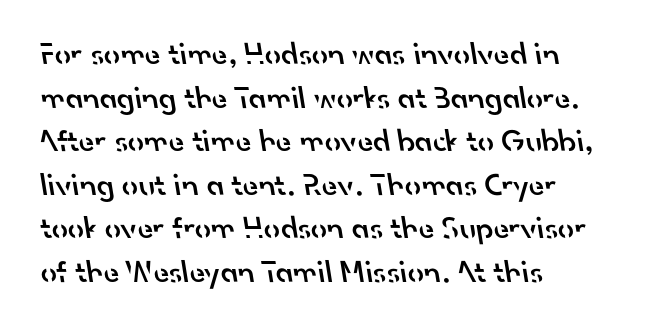
{"serif": "no", "bold": "semi", "weight": "semibold", "width": "normal", "stroke_contrast": "low", "x_height": "small", "monospaced": "no", "underline": "no", "align": "left", "line_spacing": "normal", "line_spacing_ratio": 1.36, "letter_spacing": "normal", "letter_spacing_em": 0.0, "glyph_px": 32}
